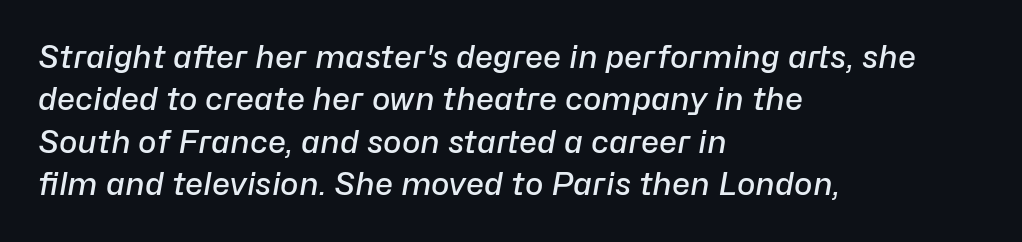
{"italic": "yes", "lean": "right", "slant_degrees": 10, "bold": "semi", "weight": "semibold", "width": "normal", "stroke_contrast": "low", "x_height": "medium", "monospaced": "no", "underline": "no", "align": "left", "line_spacing": "normal", "line_spacing_ratio": 1.37, "letter_spacing": "normal", "letter_spacing_em": 0.0, "glyph_px": 31}
